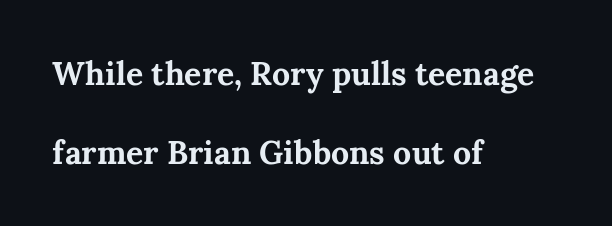
Q: Is the text bold? A: Yes.
Q: Is the text italic (slanted)? A: No, it is upright.
Q: Is the typeface a serif or a sans-serif typeface? A: Serif.
Q: Is the text underlined? A: No.
Q: How is the paragraph aligned? A: Left-aligned.
Q: Is the spacing between letters normal or unusually wide? A: Normal.
Q: Is the spacing between lines tight, normal or loose? A: Loose.
Q: Width (condensed, normal, or wide)? A: Normal.
Q: Stroke contrast? A: Medium.
Q: x-height? A: Medium.
Q: Monospaced? A: No.
